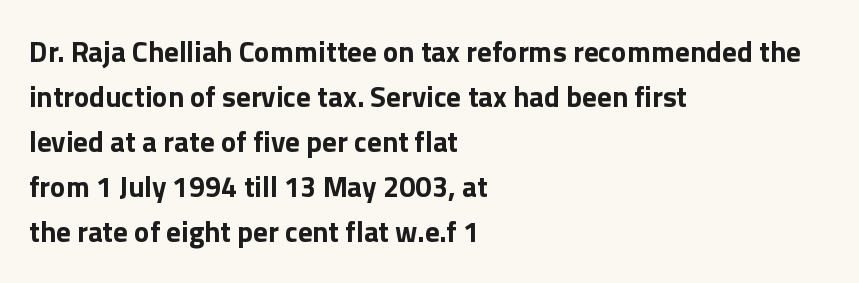
The image shows 29 px bold sans-serif type, upright; set left-aligned, normal line spacing (1.55x), normal letter spacing, not underlined; a medium x-height.
